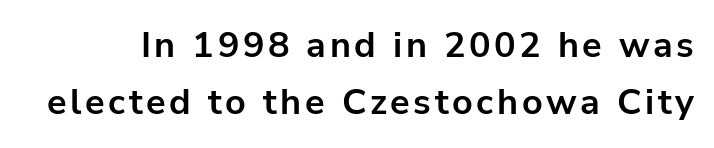
{"serif": "no", "italic": "no", "bold": "yes", "weight": "bold", "width": "normal", "stroke_contrast": "low", "x_height": "medium", "monospaced": "no", "underline": "no", "line_spacing": "normal", "line_spacing_ratio": 1.59, "glyph_px": 36}
